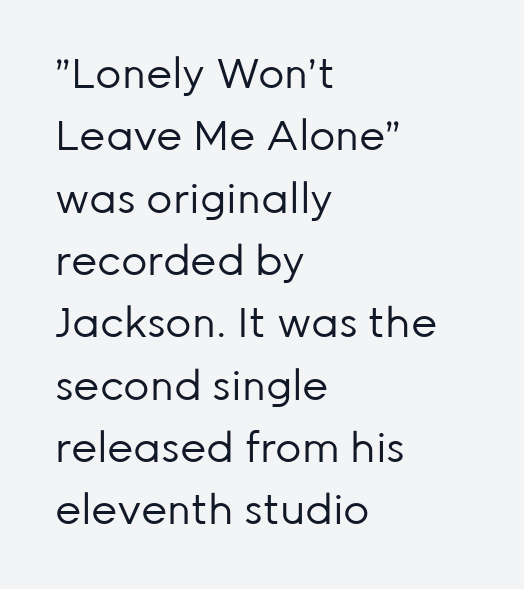
The image shows 41 px regular-weight sans-serif type, upright; set left-aligned, normal line spacing (1.52x), normal letter spacing, not underlined; low stroke contrast and a medium x-height.
